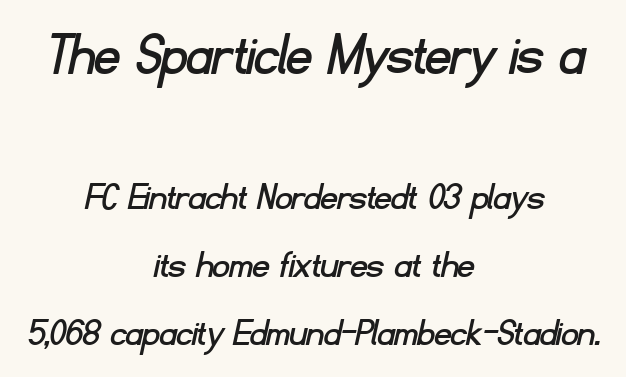
Q: Is the typeface a serif or a sans-serif typeface? A: Sans-serif.
Q: Is the text underlined? A: No.
Q: How is the paragraph aligned? A: Centered.
Q: Is the spacing between letters normal or unusually wide? A: Normal.
Q: Is the spacing between lines tight, normal or loose? A: Normal.
Q: Which block of text is set in a larger size, the first (top) or the second (bottom)? A: The first (top) one.
Q: Width (condensed, normal, or wide)? A: Normal.
Q: Stroke contrast? A: Low.
Q: x-height? A: Small.
Q: Monospaced? A: No.
